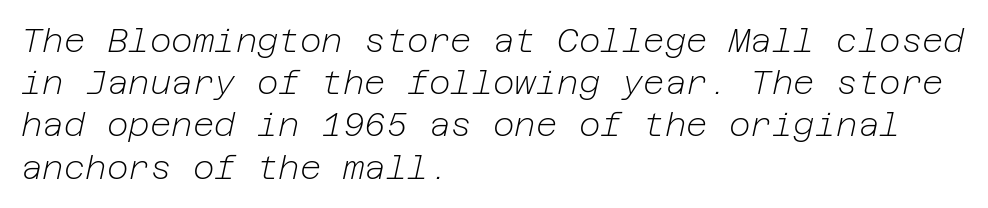
{"italic": "yes", "lean": "right", "slant_degrees": 12, "bold": "no", "weight": "light", "width": "normal", "stroke_contrast": "low", "x_height": "medium", "underline": "no", "align": "left", "line_spacing": "normal", "line_spacing_ratio": 1.28, "letter_spacing": "normal", "letter_spacing_em": 0.0, "glyph_px": 33}
